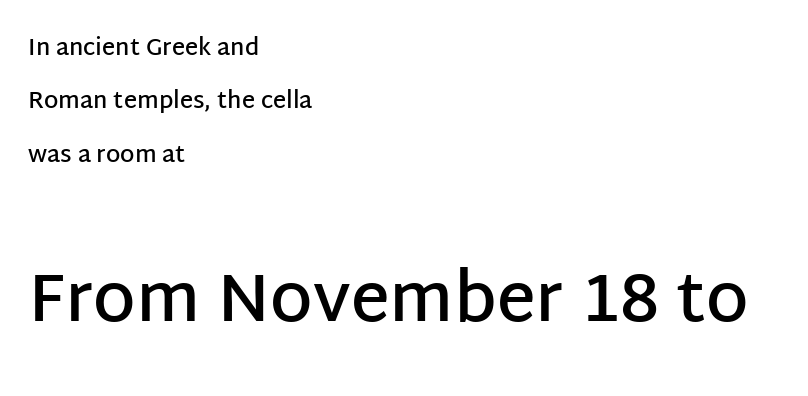
The rendering uses a semibold face; strokes are thickened but not to full bold. The later block is typeset at a bigger size than the earlier block. Horizontal bands of white between lines are thick stripes. No word sits above an underline. Each word holds together tightly as a unit, with standard inter-letter gaps. Reading down the block, your eye returns to a fixed left position each line.
